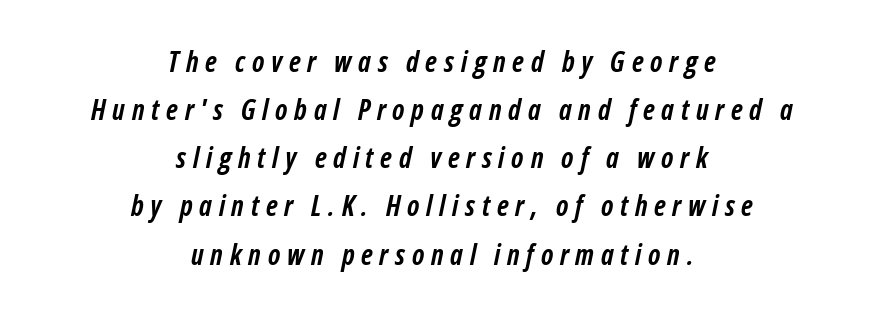
{"italic": "yes", "lean": "right", "slant_degrees": 12, "bold": "yes", "weight": "semibold", "width": "condensed", "stroke_contrast": "low", "x_height": "medium", "monospaced": "no", "underline": "no", "align": "center", "line_spacing_ratio": 1.72, "letter_spacing": "wide", "letter_spacing_em": 0.24, "glyph_px": 28}
